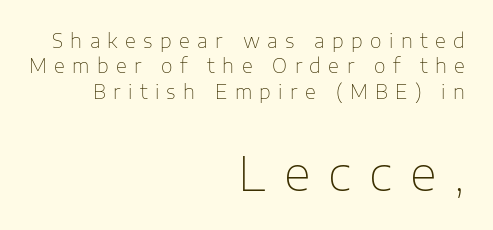
The image shows 47 px thin sans-serif type, upright; set right-aligned, normal line spacing (1.34x), unusually wide letter spacing (+0.39 em), not underlined; the second (bottom) block is 2.47x larger; low stroke contrast and a medium x-height.
